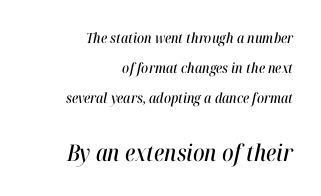
{"italic": "yes", "lean": "right", "slant_degrees": 12, "underline": "no", "align": "right", "line_spacing": "loose", "line_spacing_ratio": 2.13, "letter_spacing": "normal", "letter_spacing_em": 0.0, "larger_block": "second", "size_ratio": 1.64, "glyph_px": 23}
